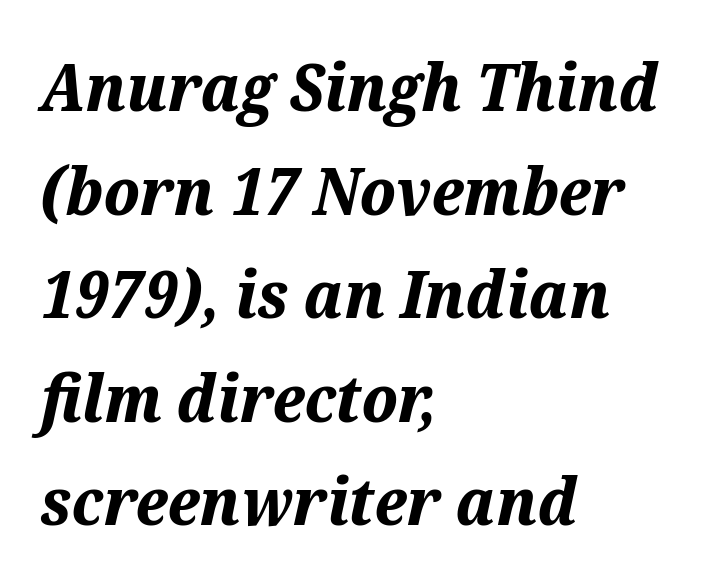
The image shows 66 px bold type, italic (leaning right); set left-aligned, normal line spacing (1.57x), normal letter spacing, not underlined; medium stroke contrast and a medium x-height.
